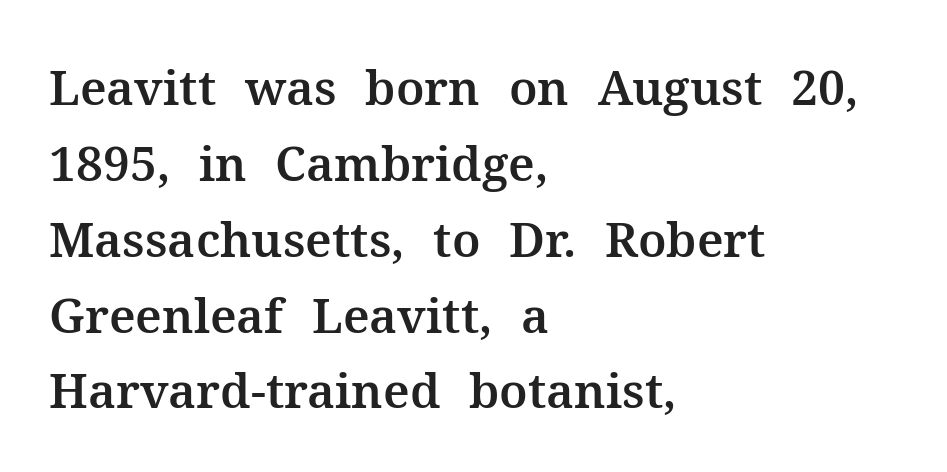
Posture: vertical. Each new line begins a customary step beneath the previous one. Old-style or modern, the face here clearly has serifs. The passage shown is typed in a proportional face where columns would drift.
